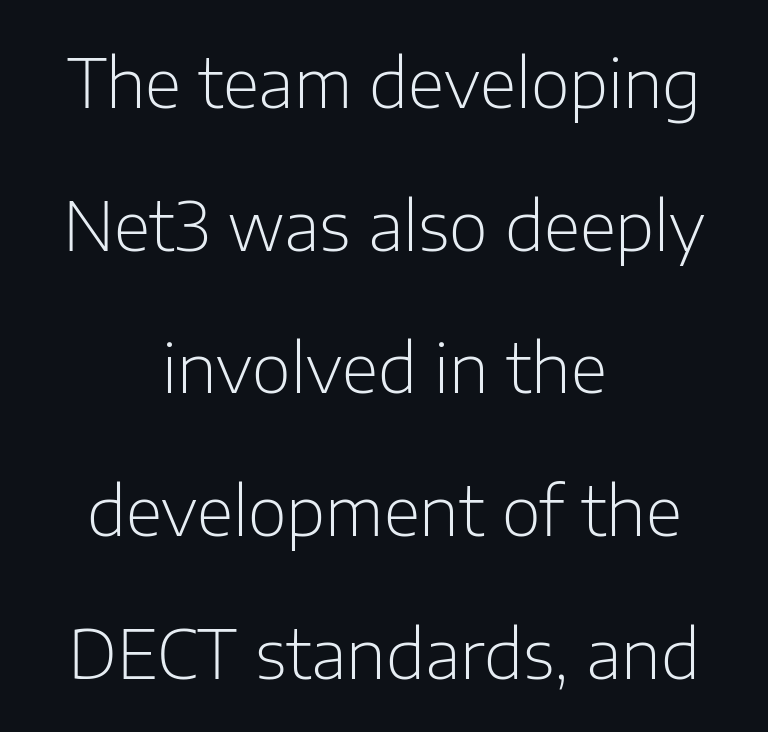
Q: Is the text bold? A: No.
Q: Is the text italic (slanted)? A: No, it is upright.
Q: Is the typeface a serif or a sans-serif typeface? A: Sans-serif.
Q: Is the text underlined? A: No.
Q: How is the paragraph aligned? A: Centered.
Q: Is the spacing between letters normal or unusually wide? A: Normal.
Q: Is the spacing between lines tight, normal or loose? A: Loose.
Q: Width (condensed, normal, or wide)? A: Normal.
Q: Stroke contrast? A: Low.
Q: x-height? A: Medium.
Q: Monospaced? A: No.
